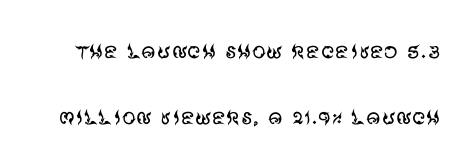
The image shows 28 px regular-weight sans-serif type, upright; set loose line spacing (2.34x), normal letter spacing, not underlined; medium stroke contrast and a large x-height.
